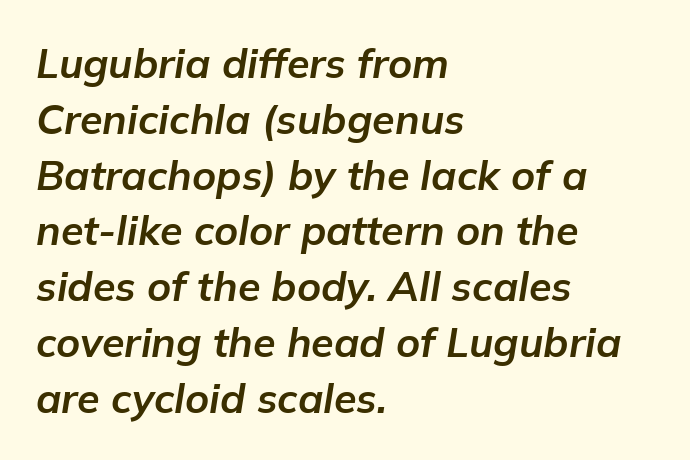
{"italic": "yes", "lean": "right", "slant_degrees": 9, "bold": "yes", "weight": "bold", "width": "normal", "stroke_contrast": "low", "x_height": "medium", "monospaced": "no", "underline": "no", "align": "left", "line_spacing": "normal", "line_spacing_ratio": 1.36, "letter_spacing": "normal", "letter_spacing_em": 0.0, "glyph_px": 41}
